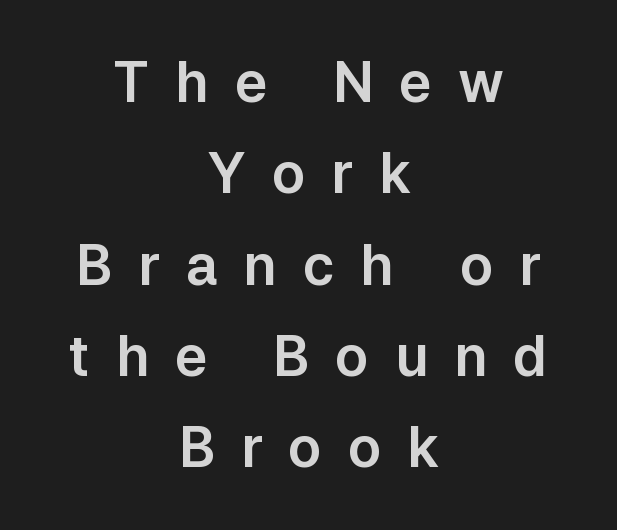
{"serif": "no", "italic": "no", "width": "normal", "stroke_contrast": "low", "x_height": "medium", "monospaced": "no", "underline": "no", "align": "center", "line_spacing": "normal", "line_spacing_ratio": 1.66, "letter_spacing": "wide", "letter_spacing_em": 0.47, "glyph_px": 55}
